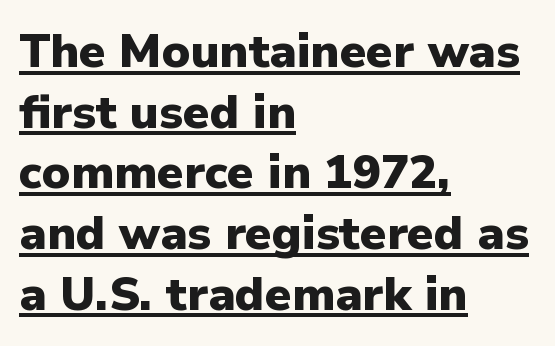
Q: Is the text bold? A: Yes.
Q: Is the text italic (slanted)? A: No, it is upright.
Q: Is the typeface a serif or a sans-serif typeface? A: Sans-serif.
Q: Is the text underlined? A: Yes.
Q: How is the paragraph aligned? A: Left-aligned.
Q: Is the spacing between letters normal or unusually wide? A: Normal.
Q: Is the spacing between lines tight, normal or loose? A: Normal.
Q: Width (condensed, normal, or wide)? A: Normal.
Q: Stroke contrast? A: Low.
Q: x-height? A: Medium.
Q: Monospaced? A: No.
